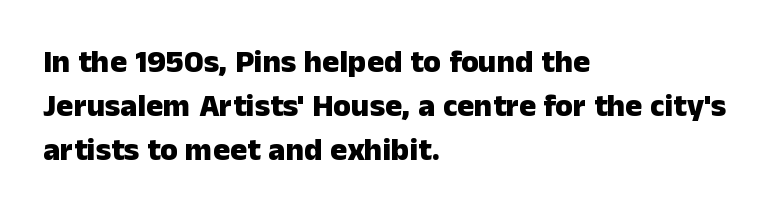
The image shows 32 px heavy sans-serif type, upright; set left-aligned, normal line spacing (1.37x), normal letter spacing, not underlined; low stroke contrast and a medium x-height.
